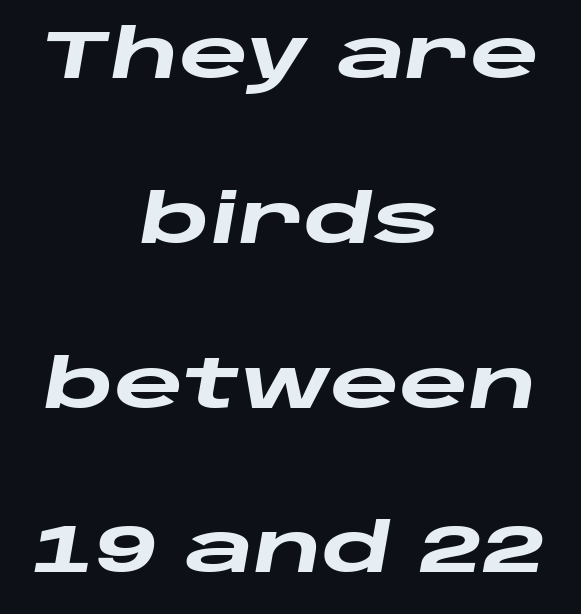
{"italic": "yes", "lean": "right", "slant_degrees": 10, "bold": "yes", "weight": "heavy", "width": "wide", "stroke_contrast": "low", "x_height": "large", "monospaced": "no", "underline": "no", "align": "center", "line_spacing": "loose", "line_spacing_ratio": 2.46, "letter_spacing": "normal", "letter_spacing_em": 0.0, "glyph_px": 67}
